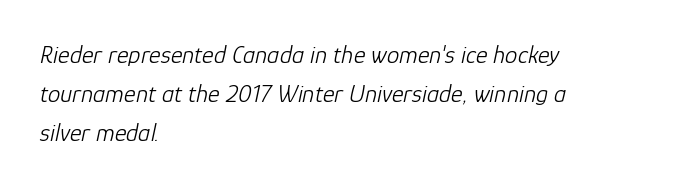
{"italic": "yes", "lean": "right", "slant_degrees": 12, "bold": "no", "underline": "no", "align": "left", "line_spacing": "normal", "line_spacing_ratio": 1.56, "letter_spacing": "normal", "letter_spacing_em": 0.0, "glyph_px": 25}
